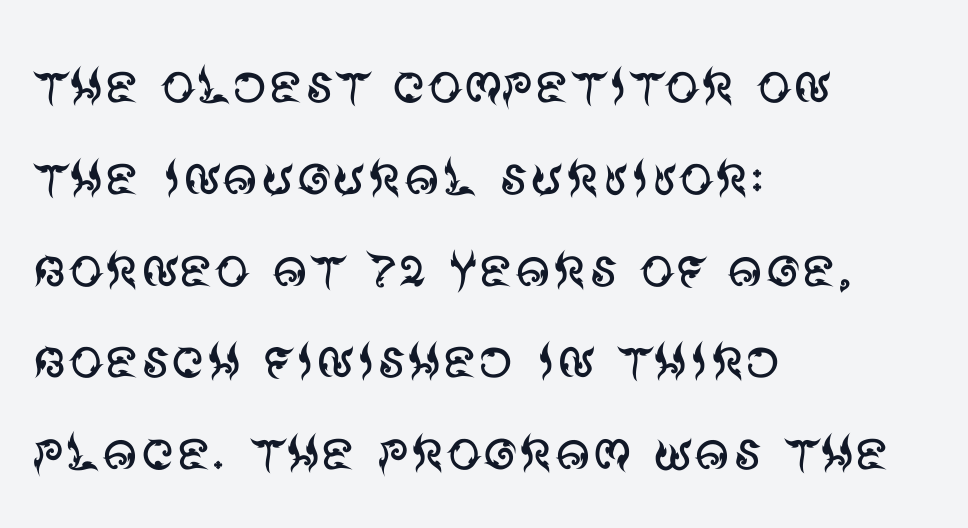
Q: Is the text bold? A: No.
Q: Is the text italic (slanted)? A: No, it is upright.
Q: Is the typeface a serif or a sans-serif typeface? A: Sans-serif.
Q: Is the text underlined? A: No.
Q: How is the paragraph aligned? A: Left-aligned.
Q: Is the spacing between letters normal or unusually wide? A: Normal.
Q: Is the spacing between lines tight, normal or loose? A: Normal.
Q: Width (condensed, normal, or wide)? A: Normal.
Q: Stroke contrast? A: Medium.
Q: x-height? A: Large.
Q: Monospaced? A: No.
